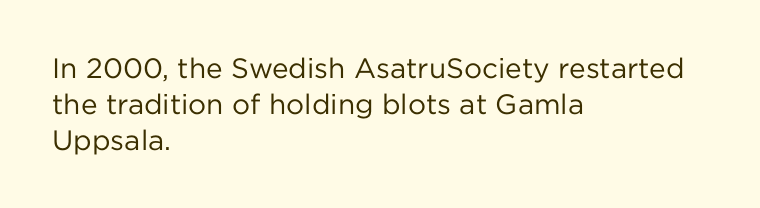
Q: Is the text bold? A: No.
Q: Is the text italic (slanted)? A: No, it is upright.
Q: Is the typeface a serif or a sans-serif typeface? A: Sans-serif.
Q: Is the text underlined? A: No.
Q: How is the paragraph aligned? A: Left-aligned.
Q: Is the spacing between letters normal or unusually wide? A: Normal.
Q: Is the spacing between lines tight, normal or loose? A: Normal.
Q: Width (condensed, normal, or wide)? A: Normal.
Q: Stroke contrast? A: Low.
Q: x-height? A: Medium.
Q: Monospaced? A: No.
